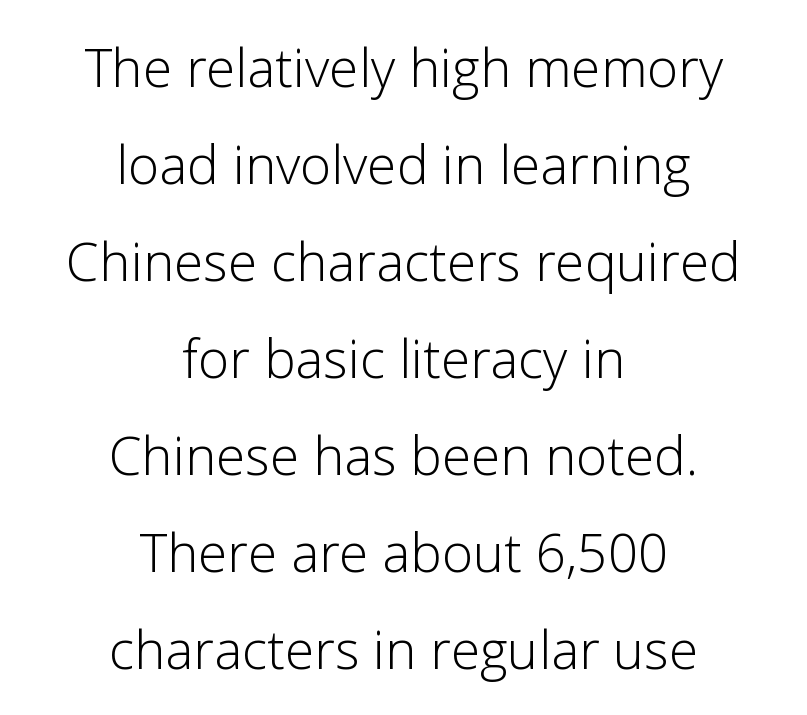
Q: Is the text bold? A: No.
Q: Is the text italic (slanted)? A: No, it is upright.
Q: Is the typeface a serif or a sans-serif typeface? A: Sans-serif.
Q: Is the text underlined? A: No.
Q: How is the paragraph aligned? A: Centered.
Q: Is the spacing between letters normal or unusually wide? A: Normal.
Q: Width (condensed, normal, or wide)? A: Normal.
Q: Stroke contrast? A: Low.
Q: x-height? A: Medium.
Q: Monospaced? A: No.
